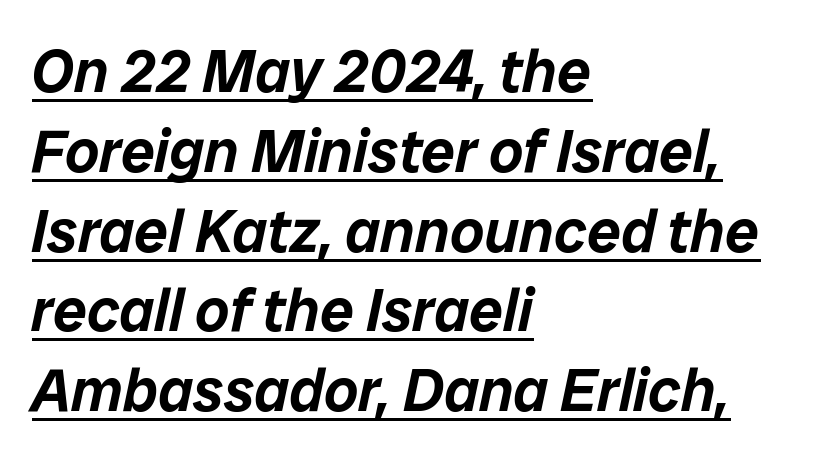
Regular leading. Tall strokes in this sample are angled rather than plumb. The compositor pushed each line to the left boundary. Varying glyph widths throughout — classic text-font behaviour. The passage shown has conventional tracking throughout.
